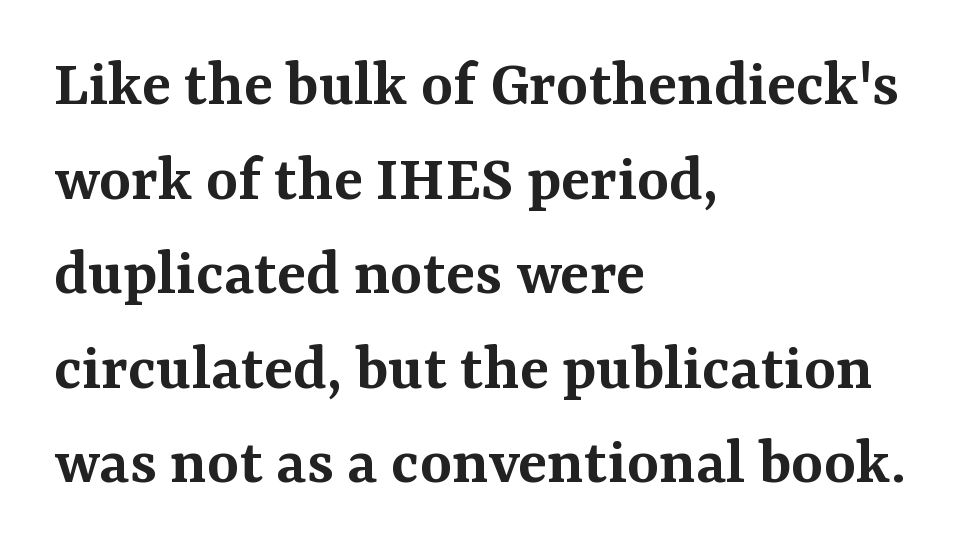
The image shows 68 px semibold serif type, upright; set left-aligned, normal line spacing (1.39x), normal letter spacing, not underlined; medium stroke contrast and a medium x-height.
